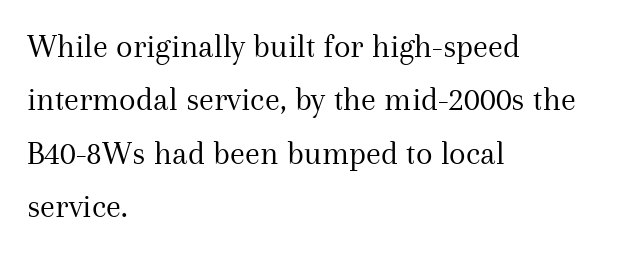
Anything drawn beneath the words? Only blank space. A typesetter would call this leading conventional body-copy spacing. Does the copy run flush right? No — it runs flush left. The gaps between neighbouring characters are ordinary and unremarkable. Stroke mass is kept to a normal reading level or below. These lines are rendered in a variable-pitch font.
